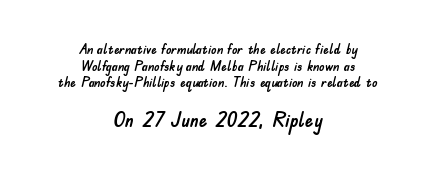
Q: Is the text italic (slanted)? A: Yes.
Q: Is the text underlined? A: No.
Q: How is the paragraph aligned? A: Centered.
Q: Is the spacing between letters normal or unusually wide? A: Normal.
Q: Which block of text is set in a larger size, the first (top) or the second (bottom)? A: The second (bottom) one.
